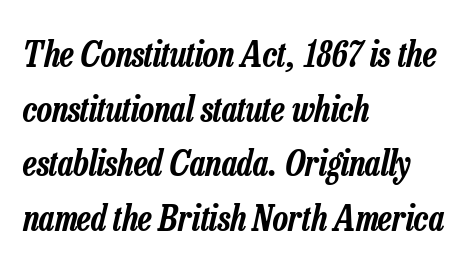
Q: Is the text italic (slanted)? A: Yes, it leans right by about 13 degrees.
Q: Is the text underlined? A: No.
Q: How is the paragraph aligned? A: Left-aligned.
Q: Is the spacing between letters normal or unusually wide? A: Normal.
Q: Is the spacing between lines tight, normal or loose? A: Normal.
Q: Width (condensed, normal, or wide)? A: Condensed.
Q: Stroke contrast? A: Low.
Q: x-height? A: Medium.
Q: Monospaced? A: No.
